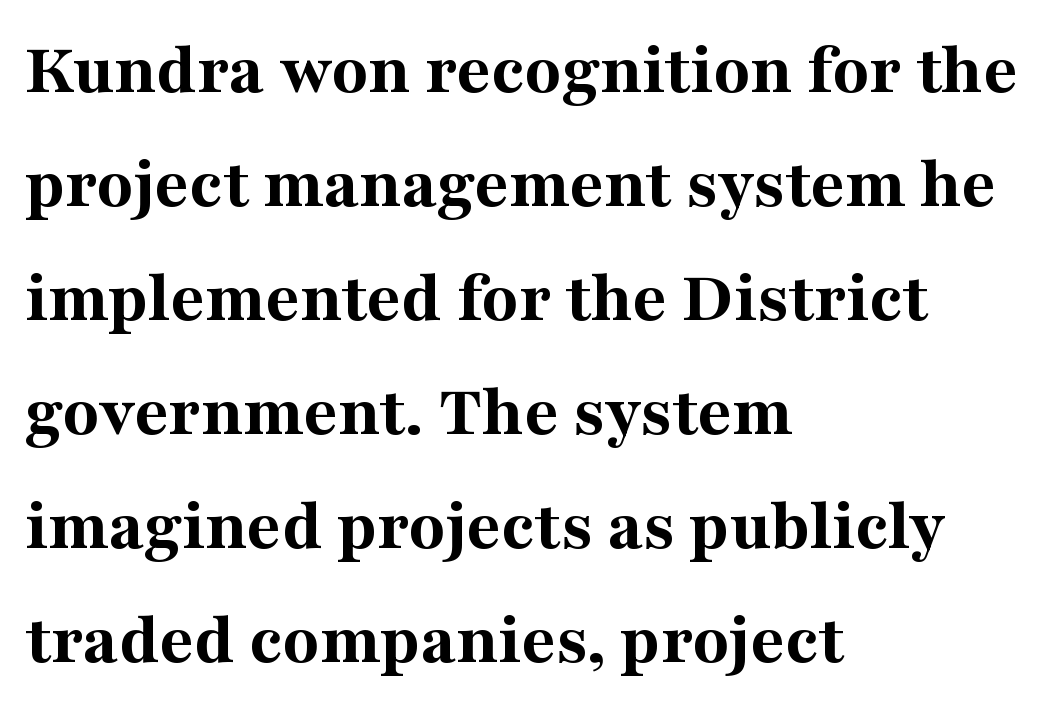
The image shows 75 px bold serif type, upright; set left-aligned, normal line spacing (1.52x), normal letter spacing, not underlined; medium stroke contrast and a medium x-height.
